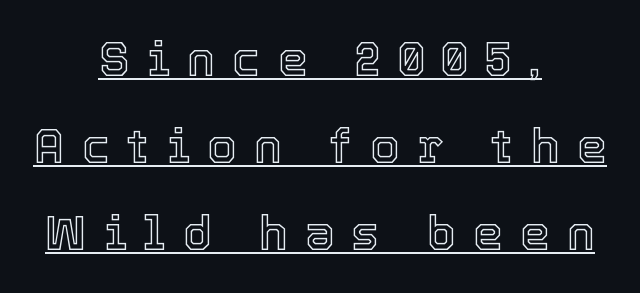
Q: Is the text italic (slanted)? A: No, it is upright.
Q: Is the text underlined? A: Yes.
Q: How is the paragraph aligned? A: Centered.
Q: Is the spacing between letters normal or unusually wide? A: Unusually wide.
Q: Width (condensed, normal, or wide)? A: Normal.
Q: x-height? A: Medium.
Q: Monospaced? A: No.
